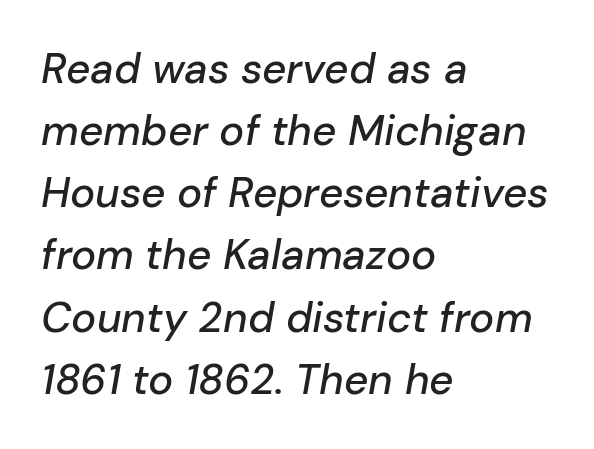
{"italic": "yes", "lean": "right", "slant_degrees": 10, "width": "normal", "stroke_contrast": "low", "x_height": "medium", "monospaced": "no", "underline": "no", "align": "left", "line_spacing": "normal", "line_spacing_ratio": 1.48, "letter_spacing": "normal", "letter_spacing_em": 0.0, "glyph_px": 42}
